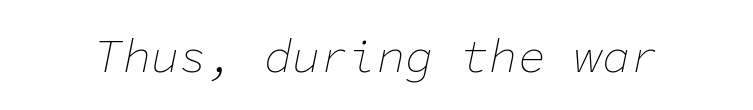
{"italic": "yes", "lean": "right", "slant_degrees": 11, "bold": "no", "weight": "thin", "width": "normal", "stroke_contrast": "low", "x_height": "medium", "monospaced": "yes", "underline": "no", "letter_spacing": "normal", "letter_spacing_em": 0.0, "glyph_px": 47}
